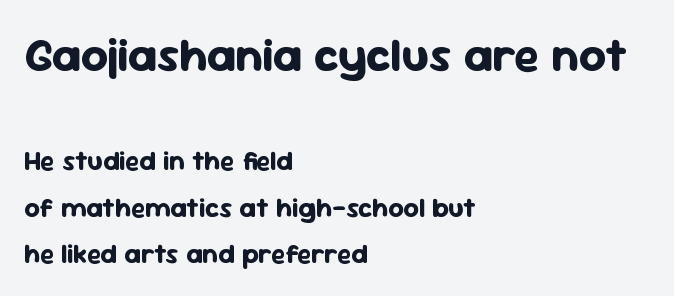
Q: Is the text bold? A: Yes.
Q: Is the text italic (slanted)? A: No, it is upright.
Q: Is the typeface a serif or a sans-serif typeface? A: Sans-serif.
Q: Is the text underlined? A: No.
Q: How is the paragraph aligned? A: Left-aligned.
Q: Is the spacing between letters normal or unusually wide? A: Normal.
Q: Which block of text is set in a larger size, the first (top) or the second (bottom)? A: The first (top) one.
Q: Width (condensed, normal, or wide)? A: Normal.
Q: Stroke contrast? A: Low.
Q: x-height? A: Medium.
Q: Monospaced? A: No.
